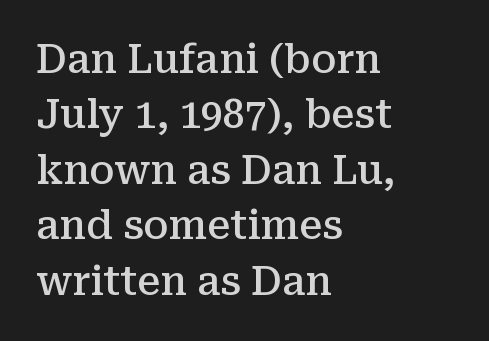
Q: Is the text bold? A: Semi-bold.
Q: Is the text italic (slanted)? A: No, it is upright.
Q: Is the typeface a serif or a sans-serif typeface? A: Serif.
Q: Is the text underlined? A: No.
Q: How is the paragraph aligned? A: Left-aligned.
Q: Is the spacing between letters normal or unusually wide? A: Normal.
Q: Is the spacing between lines tight, normal or loose? A: Normal.
Q: Width (condensed, normal, or wide)? A: Normal.
Q: Stroke contrast? A: Medium.
Q: x-height? A: Medium.
Q: Monospaced? A: No.
